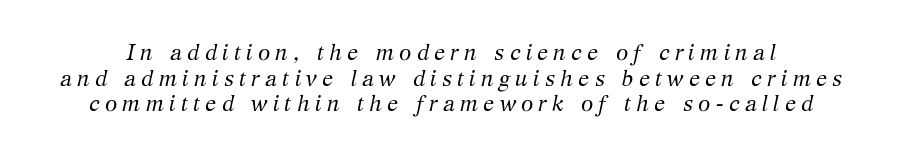
Q: Is the text bold? A: No.
Q: Is the text italic (slanted)? A: Yes, it leans right by about 12 degrees.
Q: Is the text underlined? A: No.
Q: Is the spacing between letters normal or unusually wide? A: Unusually wide.
